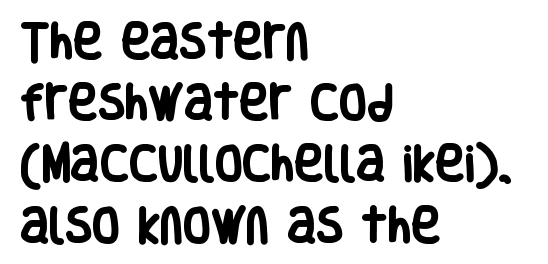
The image shows 40 px heavy, condensed sans-serif type, upright; set left-aligned, normal line spacing (1.53x), normal letter spacing, not underlined; low stroke contrast and a large x-height.
